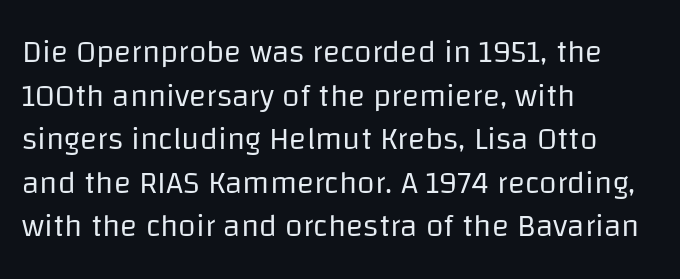
Is the block centered? No — it sits flush against the left margin. The passage shown is not bold in any degree. The space between consecutive lines is moderate. Lines of text with bare space underneath. Designer's note — italics off, roman on.
